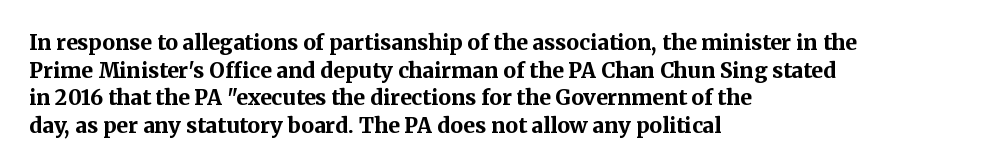
Q: Is the text bold? A: Yes.
Q: Is the text italic (slanted)? A: No, it is upright.
Q: Is the text underlined? A: No.
Q: How is the paragraph aligned? A: Left-aligned.
Q: Is the spacing between letters normal or unusually wide? A: Normal.
Q: Is the spacing between lines tight, normal or loose? A: Normal.
